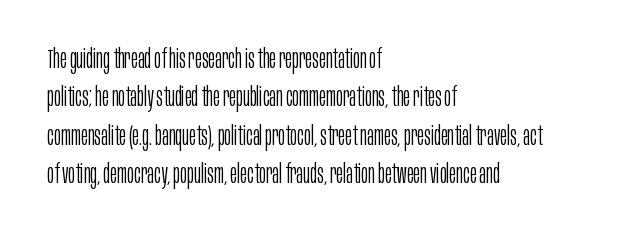
{"italic": "no", "bold": "no", "underline": "no", "align": "left", "line_spacing": "normal", "line_spacing_ratio": 1.48, "letter_spacing": "normal", "letter_spacing_em": 0.0, "glyph_px": 26}
